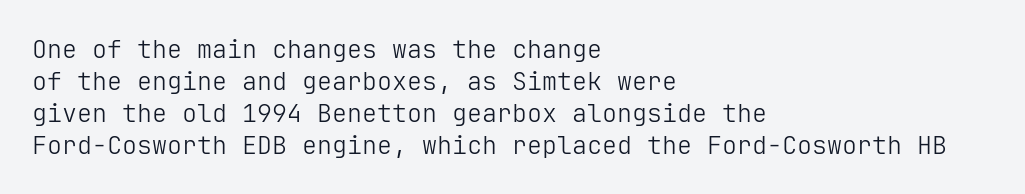
The image shows 25 px text type, upright; set left-aligned, normal line spacing (1.28x), normal letter spacing, not underlined.
